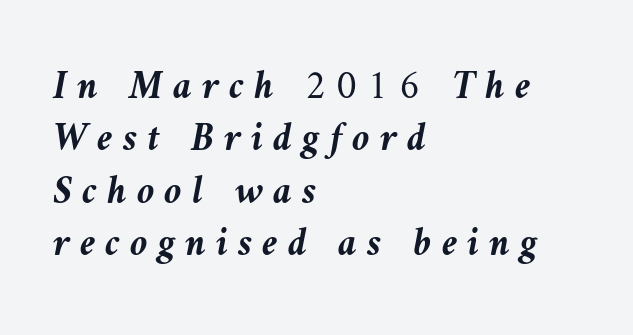
{"italic": "yes", "lean": "left", "slant_degrees": 10, "bold": "yes", "weight": "semibold", "width": "normal", "stroke_contrast": "medium", "x_height": "medium", "monospaced": "no", "underline": "no", "align": "left", "line_spacing": "normal", "line_spacing_ratio": 1.31, "letter_spacing": "wide", "letter_spacing_em": 0.25, "glyph_px": 40}
